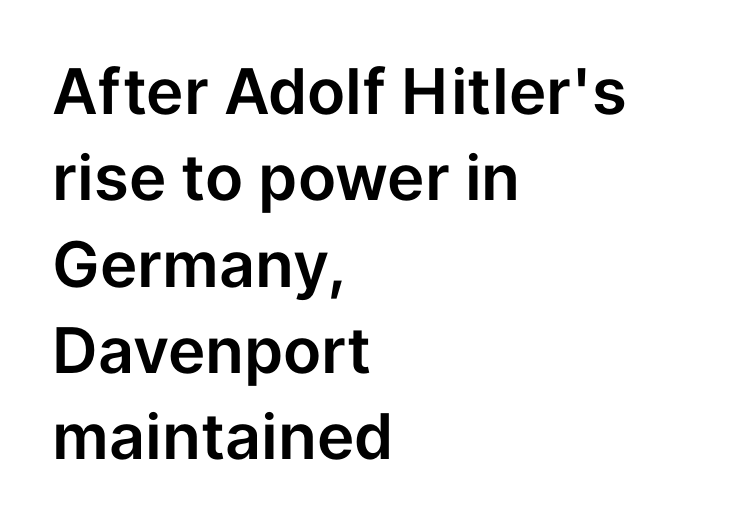
{"serif": "no", "italic": "no", "width": "normal", "stroke_contrast": "low", "x_height": "medium", "monospaced": "no", "underline": "no", "align": "left", "line_spacing": "normal", "line_spacing_ratio": 1.37, "letter_spacing": "normal", "letter_spacing_em": 0.0, "glyph_px": 63}
